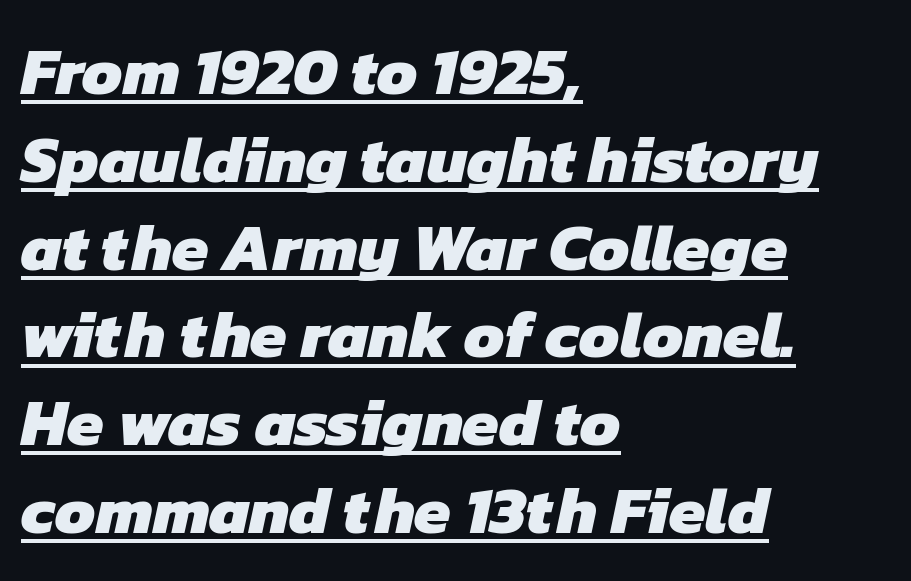
Q: Is the text bold? A: Yes.
Q: Is the typeface a serif or a sans-serif typeface? A: Sans-serif.
Q: Is the text underlined? A: Yes.
Q: How is the paragraph aligned? A: Left-aligned.
Q: Is the spacing between letters normal or unusually wide? A: Normal.
Q: Is the spacing between lines tight, normal or loose? A: Normal.
Q: Width (condensed, normal, or wide)? A: Normal.
Q: Stroke contrast? A: Low.
Q: x-height? A: Medium.
Q: Monospaced? A: No.
